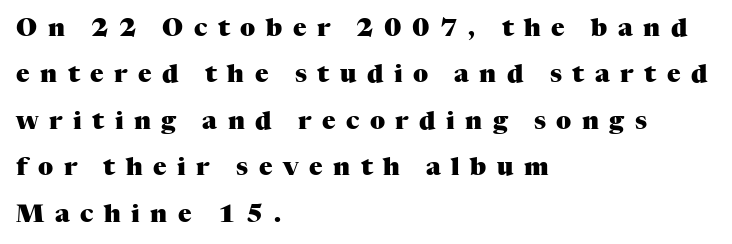
The image shows 25 px bold type, upright; set left-aligned, line spacing 1.86x, unusually wide letter spacing (+0.42 em), not underlined.
